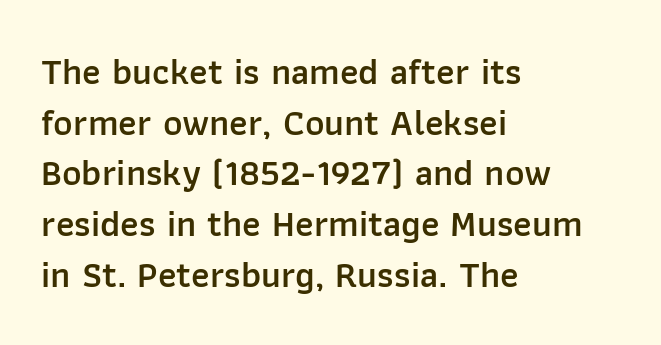
{"serif": "no", "italic": "no", "bold": "semi", "weight": "semibold", "width": "normal", "stroke_contrast": "low", "x_height": "medium", "monospaced": "no", "underline": "no", "align": "left", "line_spacing": "normal", "line_spacing_ratio": 1.37, "letter_spacing": "normal", "letter_spacing_em": 0.0, "glyph_px": 37}
